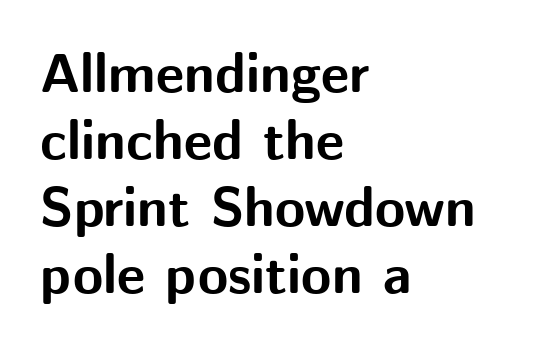
{"serif": "no", "italic": "no", "bold": "yes", "weight": "bold", "width": "normal", "stroke_contrast": "medium", "x_height": "medium", "monospaced": "no", "underline": "no", "align": "left", "line_spacing_ratio": 1.22, "letter_spacing": "normal", "letter_spacing_em": 0.0, "glyph_px": 55}
